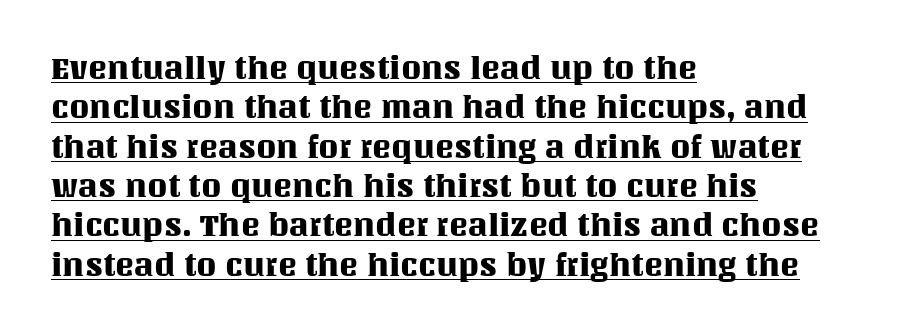
Q: Is the text italic (slanted)? A: No, it is upright.
Q: Is the text underlined? A: Yes.
Q: How is the paragraph aligned? A: Left-aligned.
Q: Is the spacing between letters normal or unusually wide? A: Normal.
Q: Width (condensed, normal, or wide)? A: Normal.
Q: Stroke contrast? A: Medium.
Q: x-height? A: Large.
Q: Monospaced? A: No.
